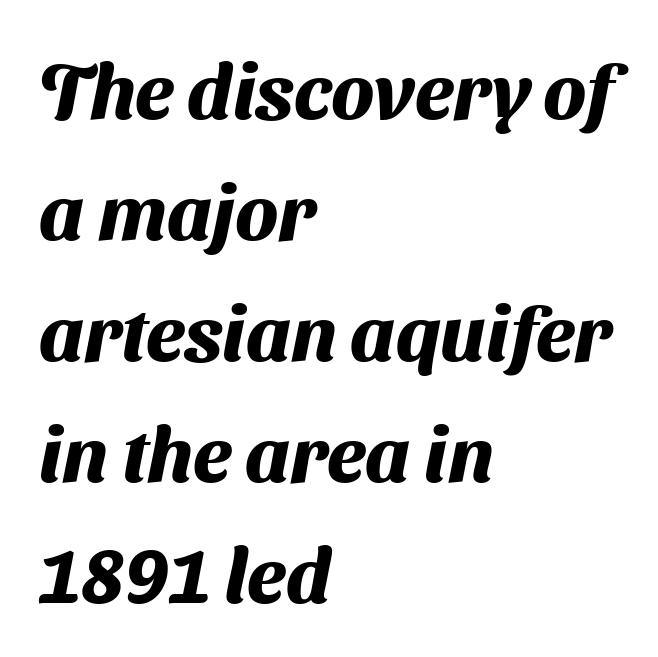
Q: Is the text bold? A: Yes.
Q: Is the typeface a serif or a sans-serif typeface? A: Sans-serif.
Q: Is the text underlined? A: No.
Q: How is the paragraph aligned? A: Left-aligned.
Q: Is the spacing between letters normal or unusually wide? A: Normal.
Q: Is the spacing between lines tight, normal or loose? A: Normal.
Q: Width (condensed, normal, or wide)? A: Normal.
Q: Stroke contrast? A: Medium.
Q: x-height? A: Medium.
Q: Monospaced? A: No.
